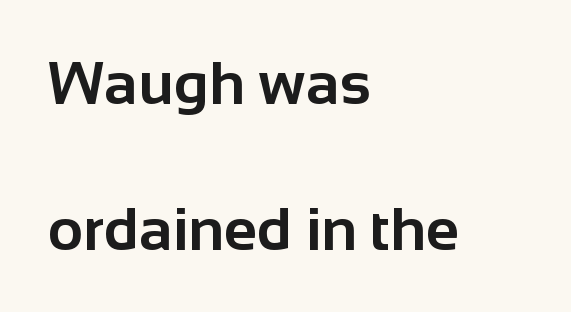
The space beneath each line is pristine and unruled. Tracking here is standard; glyphs follow each other at the usual distance. The rendering anchors every line to the left-hand side. The lines are spread far apart with generous leading. Look at the stroke-to-counter ratio: heavy, a bold.
